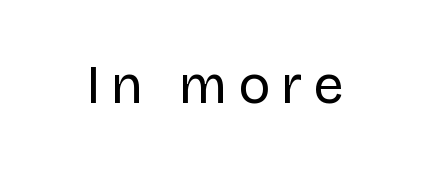
The image shows 54 px regular-weight sans-serif type, upright; set unusually wide letter spacing (+0.2 em), not underlined; low stroke contrast and a large x-height.
